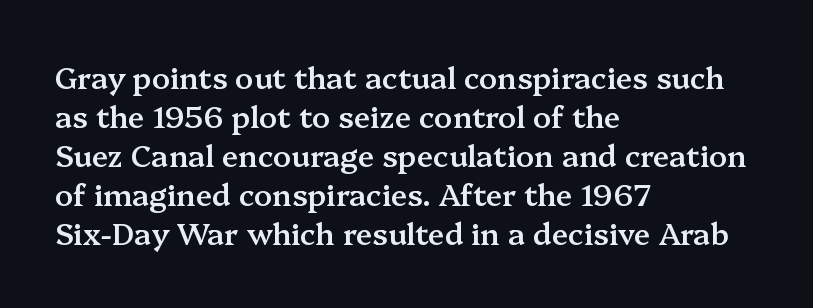
{"serif": "yes", "italic": "no", "bold": "semi", "weight": "semibold", "width": "normal", "stroke_contrast": "medium", "x_height": "medium", "monospaced": "no", "underline": "no", "align": "left", "line_spacing": "normal", "line_spacing_ratio": 1.3, "letter_spacing": "normal", "letter_spacing_em": 0.0, "glyph_px": 30}
